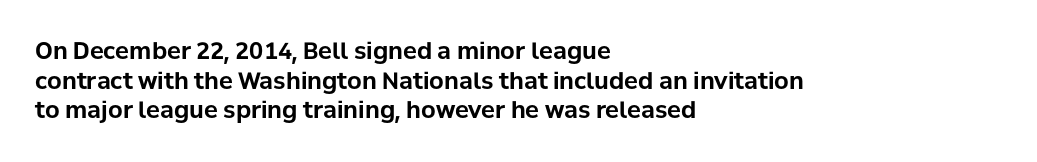
Q: Is the text bold? A: Yes.
Q: Is the text italic (slanted)? A: No, it is upright.
Q: Is the text underlined? A: No.
Q: How is the paragraph aligned? A: Left-aligned.
Q: Is the spacing between letters normal or unusually wide? A: Normal.
Q: Is the spacing between lines tight, normal or loose? A: Normal.
